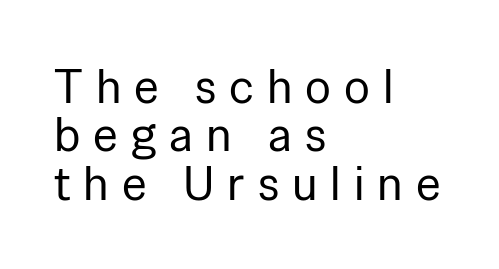
Q: Is the text bold? A: No.
Q: Is the text italic (slanted)? A: No, it is upright.
Q: Is the typeface a serif or a sans-serif typeface? A: Sans-serif.
Q: Is the text underlined? A: No.
Q: How is the paragraph aligned? A: Left-aligned.
Q: Is the spacing between letters normal or unusually wide? A: Unusually wide.
Q: Is the spacing between lines tight, normal or loose? A: Tight.
Q: Width (condensed, normal, or wide)? A: Normal.
Q: Stroke contrast? A: Low.
Q: x-height? A: Medium.
Q: Monospaced? A: No.
